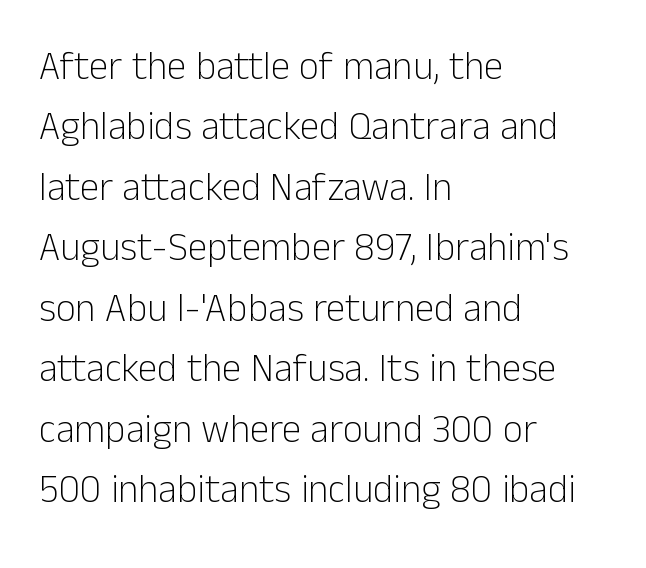
Q: Is the text bold? A: No.
Q: Is the text italic (slanted)? A: No, it is upright.
Q: Is the typeface a serif or a sans-serif typeface? A: Sans-serif.
Q: Is the text underlined? A: No.
Q: How is the paragraph aligned? A: Left-aligned.
Q: Is the spacing between letters normal or unusually wide? A: Normal.
Q: Is the spacing between lines tight, normal or loose? A: Normal.
Q: Width (condensed, normal, or wide)? A: Normal.
Q: Stroke contrast? A: Low.
Q: x-height? A: Medium.
Q: Monospaced? A: No.
